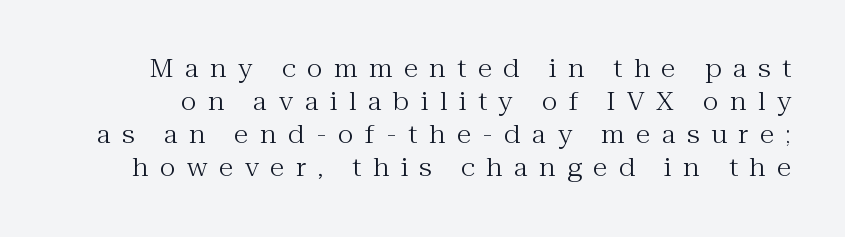
Q: Is the text bold? A: No.
Q: Is the text italic (slanted)? A: No, it is upright.
Q: Is the text underlined? A: No.
Q: Is the spacing between letters normal or unusually wide? A: Unusually wide.
Q: Is the spacing between lines tight, normal or loose? A: Normal.
